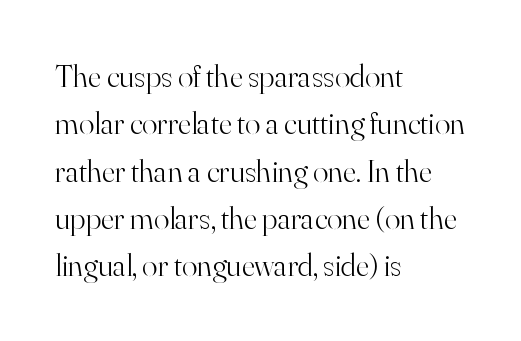
Q: Is the text bold? A: No.
Q: Is the text italic (slanted)? A: No, it is upright.
Q: Is the typeface a serif or a sans-serif typeface? A: Serif.
Q: Is the text underlined? A: No.
Q: How is the paragraph aligned? A: Left-aligned.
Q: Is the spacing between letters normal or unusually wide? A: Normal.
Q: Is the spacing between lines tight, normal or loose? A: Normal.
Q: Width (condensed, normal, or wide)? A: Normal.
Q: Stroke contrast? A: High.
Q: x-height? A: Small.
Q: Monospaced? A: No.
